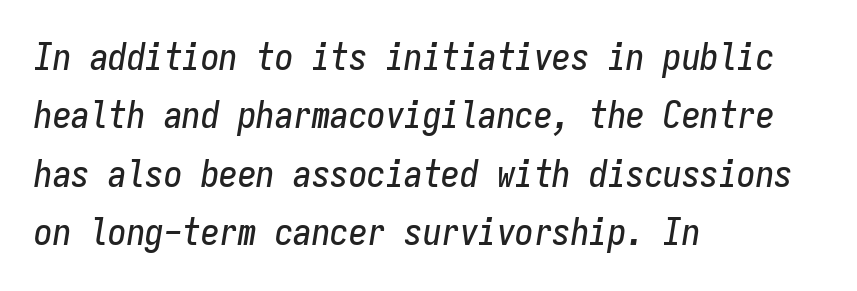
Q: Is the text italic (slanted)? A: Yes, it leans right by about 9 degrees.
Q: Is the text underlined? A: No.
Q: How is the paragraph aligned? A: Left-aligned.
Q: Is the spacing between letters normal or unusually wide? A: Normal.
Q: Is the spacing between lines tight, normal or loose? A: Normal.
Q: Width (condensed, normal, or wide)? A: Condensed.
Q: Stroke contrast? A: Low.
Q: x-height? A: Medium.
Q: Monospaced? A: Yes.
